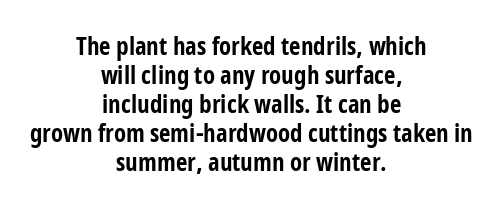
Q: Is the text bold? A: Yes.
Q: Is the text italic (slanted)? A: No, it is upright.
Q: Is the text underlined? A: No.
Q: How is the paragraph aligned? A: Centered.
Q: Is the spacing between letters normal or unusually wide? A: Normal.
